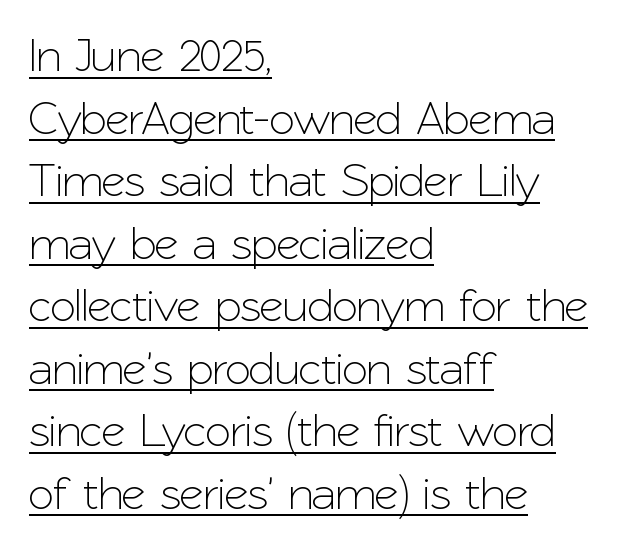
{"serif": "no", "italic": "no", "width": "normal", "stroke_contrast": "low", "x_height": "medium", "monospaced": "no", "underline": "yes", "align": "left", "line_spacing": "normal", "line_spacing_ratio": 1.33, "letter_spacing": "normal", "letter_spacing_em": 0.0, "glyph_px": 47}
